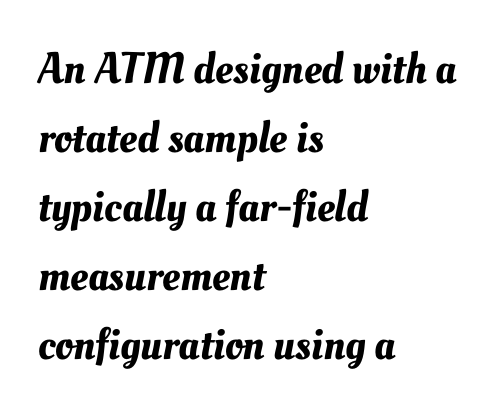
The face used here is proportionally spaced, like ordinary book or web type. The type is set solid horizontally, with unmodified tracking. Descenders are the only things crossing below the line. The block of text has a typical density, with ordinary space between rows.
